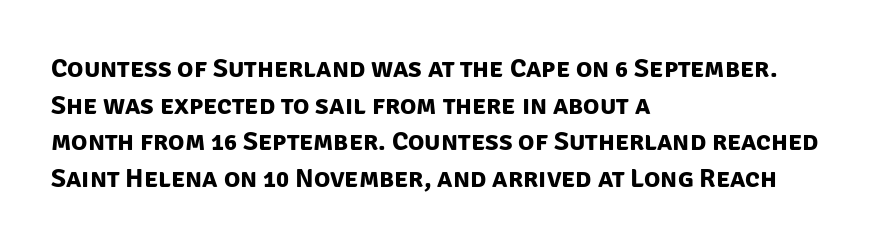
The image shows 27 px bold type; set left-aligned, normal line spacing (1.36x), normal letter spacing, not underlined.
